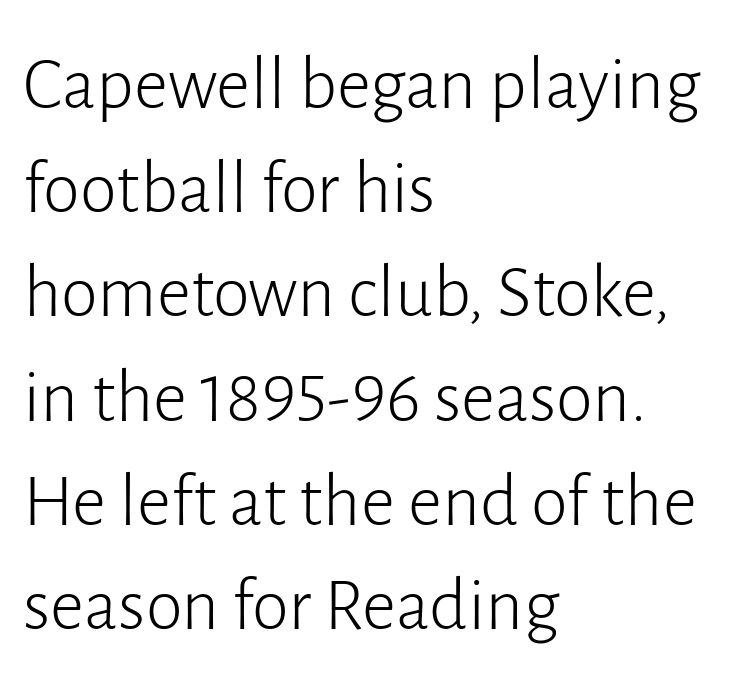
Horizontal bands of white between lines are of average thickness. Has an underline been added? It has not. You could call the tracking neutral — neither tight nor loose. Horizontally, the lines are justified to the leading edge only. Is there any slant? The stems are plumb. Weight: not bold — regular or lighter.
